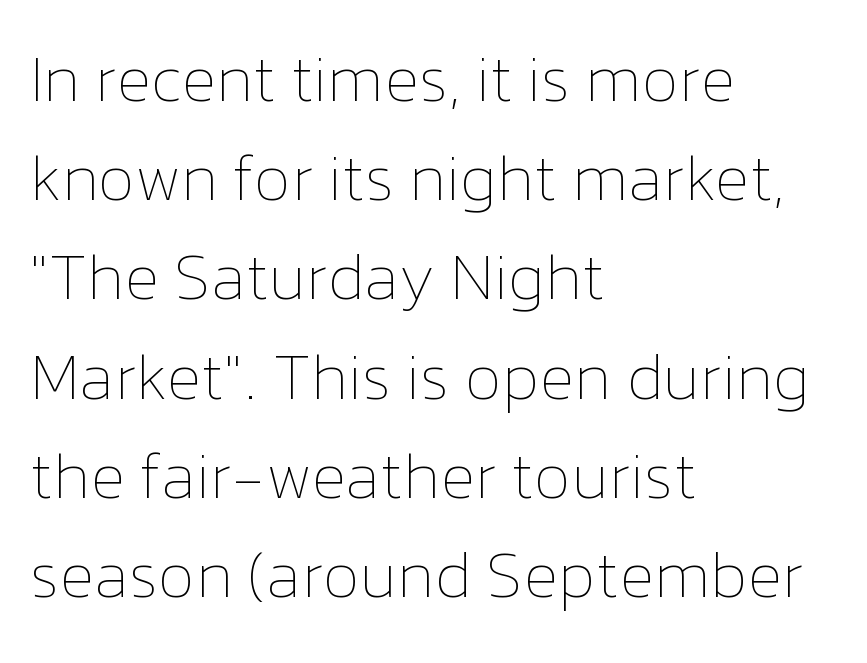
Q: Is the text bold? A: No.
Q: Is the text italic (slanted)? A: No, it is upright.
Q: Is the text underlined? A: No.
Q: How is the paragraph aligned? A: Left-aligned.
Q: Is the spacing between letters normal or unusually wide? A: Normal.
Q: Is the spacing between lines tight, normal or loose? A: Normal.
Q: Width (condensed, normal, or wide)? A: Normal.
Q: Stroke contrast? A: Low.
Q: x-height? A: Medium.
Q: Monospaced? A: No.
